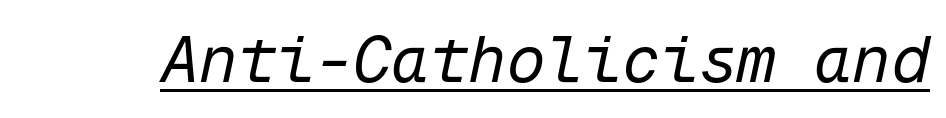
Q: Is the text bold? A: No.
Q: Is the text italic (slanted)? A: Yes, it leans right by about 12 degrees.
Q: Is the text underlined? A: Yes.
Q: Is the spacing between letters normal or unusually wide? A: Normal.
Q: Width (condensed, normal, or wide)? A: Normal.
Q: Stroke contrast? A: Low.
Q: x-height? A: Medium.
Q: Monospaced? A: Yes.
